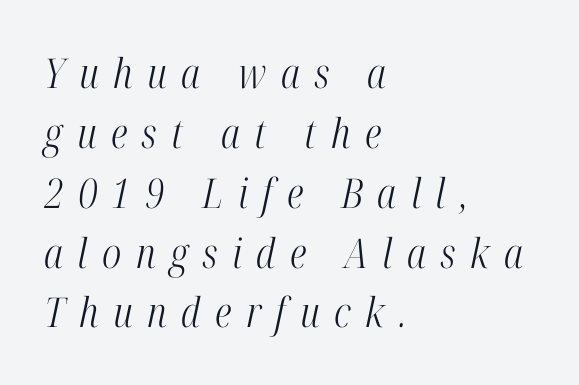
Q: Is the text bold? A: No.
Q: Is the text italic (slanted)? A: Yes, it leans right by about 12 degrees.
Q: Is the typeface a serif or a sans-serif typeface? A: Serif.
Q: Is the text underlined? A: No.
Q: How is the paragraph aligned? A: Left-aligned.
Q: Is the spacing between letters normal or unusually wide? A: Unusually wide.
Q: Is the spacing between lines tight, normal or loose? A: Normal.
Q: Width (condensed, normal, or wide)? A: Condensed.
Q: Stroke contrast? A: High.
Q: x-height? A: Medium.
Q: Monospaced? A: No.
